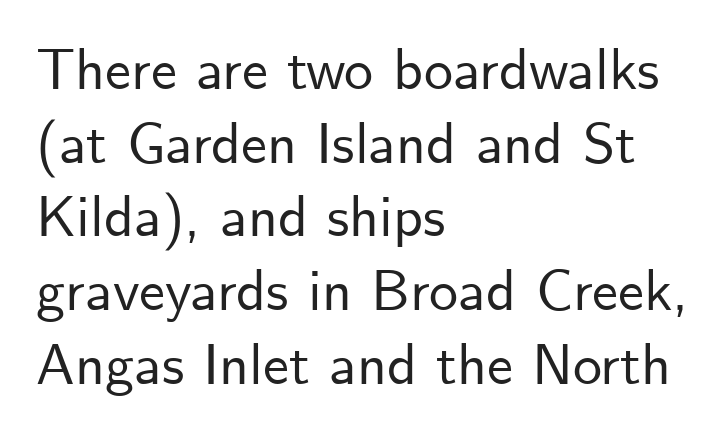
The image shows 58 px sans-serif type, upright; set left-aligned, normal line spacing (1.27x), normal letter spacing, not underlined; low stroke contrast and a small x-height.
